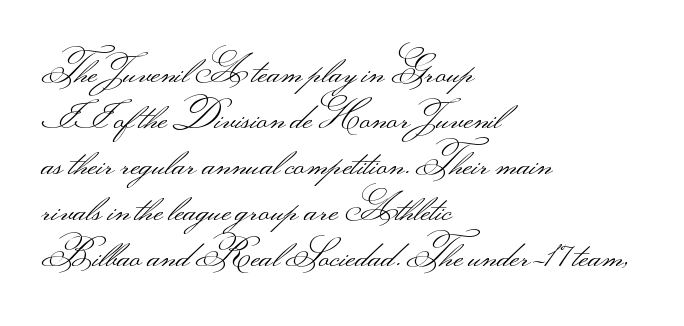
{"serif": "no", "bold": "no", "weight": "light", "width": "wide", "stroke_contrast": "medium", "monospaced": "no", "underline": "no", "align": "left", "line_spacing_ratio": 1.24, "letter_spacing": "normal", "letter_spacing_em": 0.0, "glyph_px": 37}
